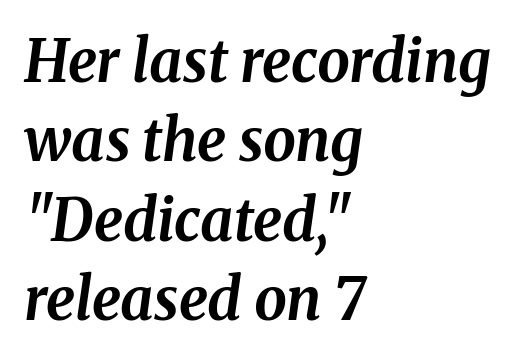
The image shows 58 px bold type, italic (leaning right); set left-aligned, normal line spacing (1.37x), normal letter spacing, not underlined; medium stroke contrast and a medium x-height.
